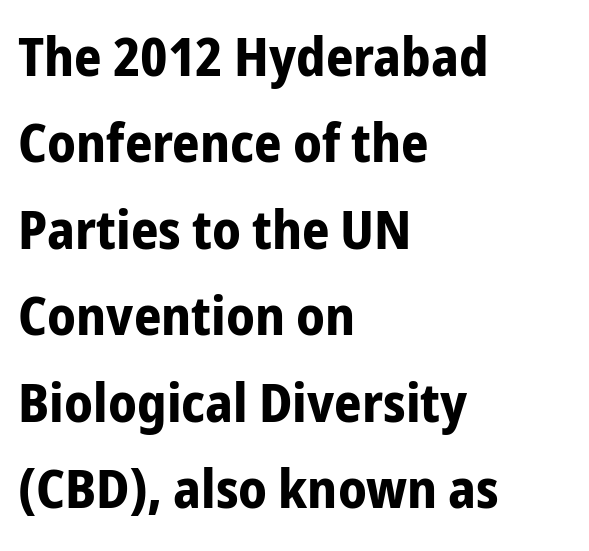
Character widths vary here, with narrow letters taking less room than wide ones. Look at the stroke-to-counter ratio: heavy, a bold. A bare baseline throughout the passage. A typesetter would label this face a sans. The passage shown has conventional tracking throughout.
